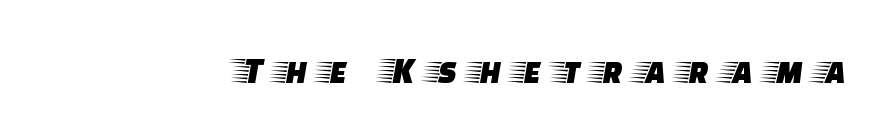
The image shows 39 px wide serif type; set unusually wide letter spacing (+0.37 em), not underlined; low stroke contrast and a large x-height.
